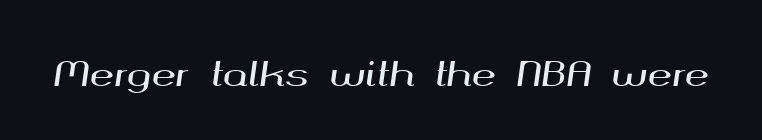
Each letter keeps its own natural width here, so spacing adapts to shape. The space directly below the letters is spotless. Notice how the stems are inclined rather than vertical — that's the hallmark of italics. Default kerning and tracking; the words read as compact shapes.
